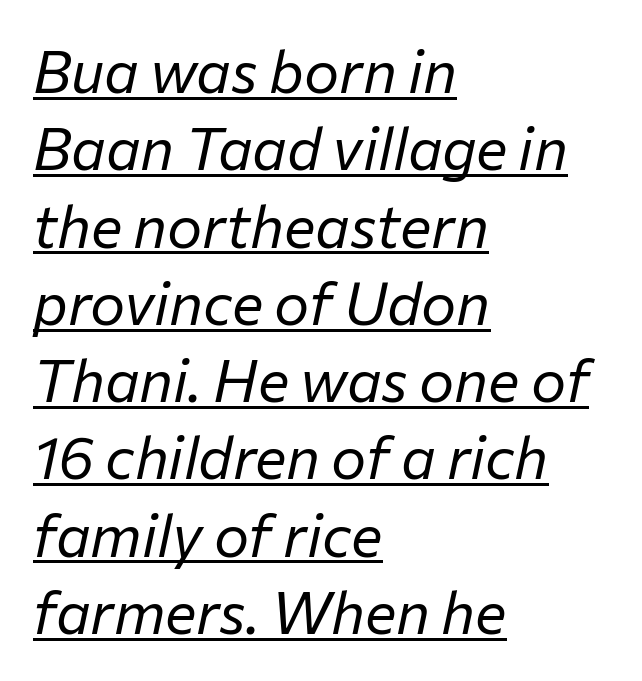
Q: Is the text bold? A: No.
Q: Is the text italic (slanted)? A: Yes, it leans right by about 12 degrees.
Q: Is the text underlined? A: Yes.
Q: How is the paragraph aligned? A: Left-aligned.
Q: Is the spacing between letters normal or unusually wide? A: Normal.
Q: Is the spacing between lines tight, normal or loose? A: Normal.
Q: Width (condensed, normal, or wide)? A: Normal.
Q: Stroke contrast? A: Low.
Q: x-height? A: Medium.
Q: Monospaced? A: No.
